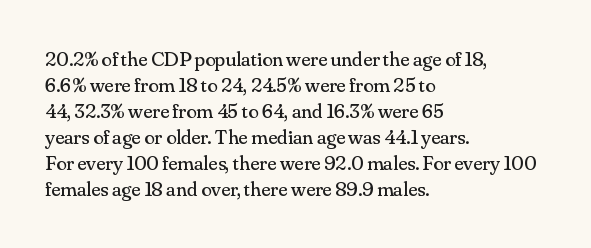
The image shows 21 px text type, upright; set left-aligned, line spacing 1.24x, normal letter spacing, not underlined.
